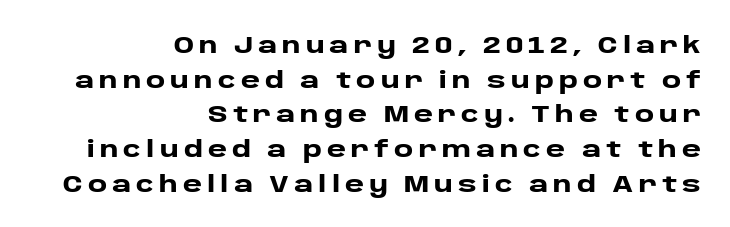
The lines in this sample share a right terminus and differ only in where they begin. The area under the type is left untouched. Thick stems and heavy bowls — unmistakably bold. Quick note: not italic, upright.
